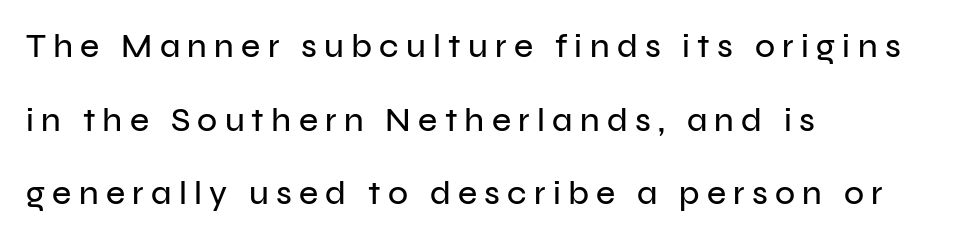
Teacher's note: observe the even left margin — that is flush-left alignment. In terms of letterspacing, this is a distinctly airy, spread setting. Letterform terminals end flat and unadorned throughout the passage. The specimen reads as upright at a glance.
